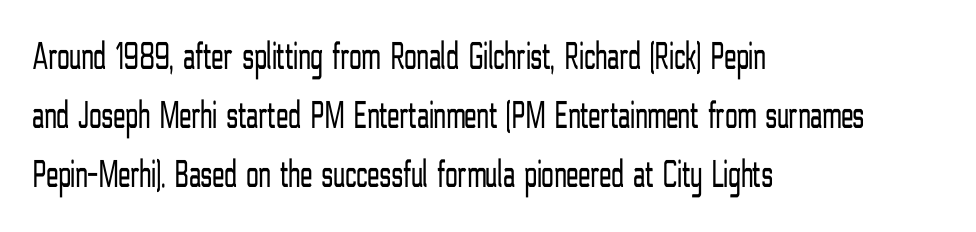
Q: Is the text bold? A: No.
Q: Is the text italic (slanted)? A: No, it is upright.
Q: Is the typeface a serif or a sans-serif typeface? A: Sans-serif.
Q: Is the text underlined? A: No.
Q: How is the paragraph aligned? A: Left-aligned.
Q: Is the spacing between letters normal or unusually wide? A: Normal.
Q: Is the spacing between lines tight, normal or loose? A: Normal.
Q: Width (condensed, normal, or wide)? A: Condensed.
Q: Stroke contrast? A: Low.
Q: x-height? A: Medium.
Q: Monospaced? A: No.
